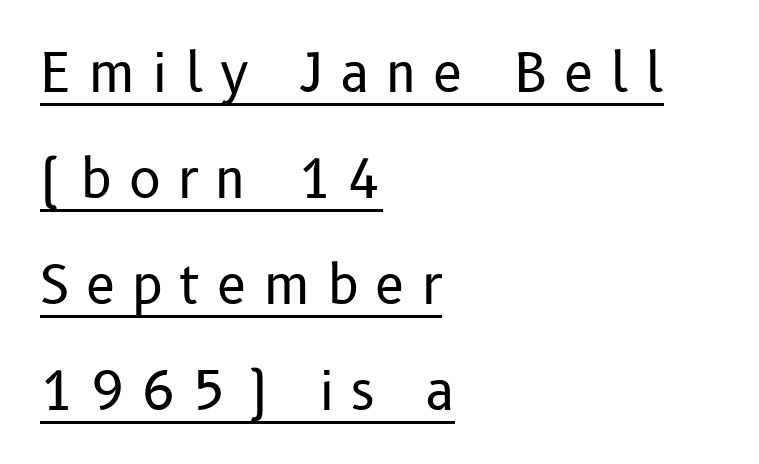
The leading is generous, giving the passage an open texture. Serifs: no, the terminals of the letterforms are clean. This is underlined copy, the kind a proofreader might mark for attention. Short note: letters widely spaced. Nothing heavy about these letters — not bold at all. The lettering holds an erect, upright posture throughout.
